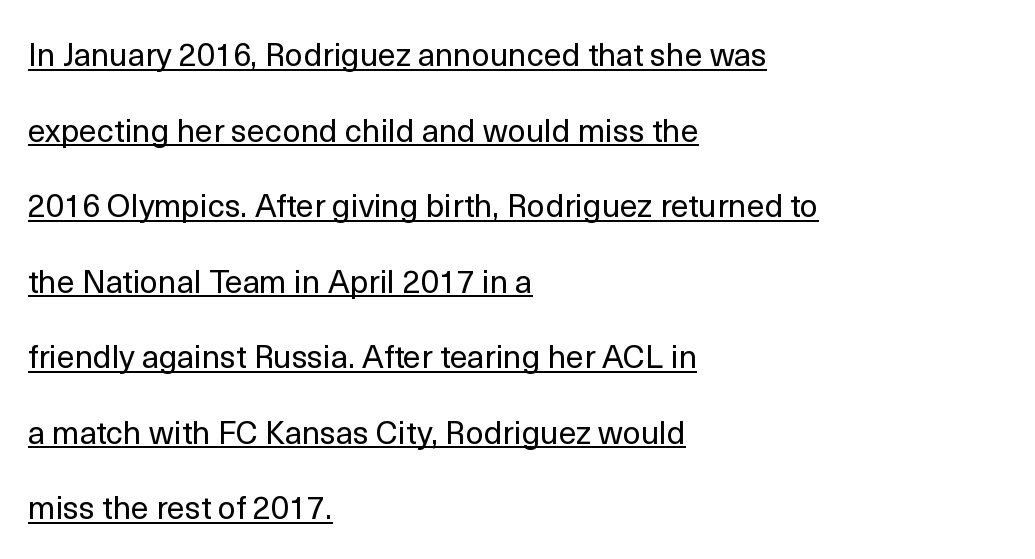
Q: Is the text bold? A: No.
Q: Is the text italic (slanted)? A: No, it is upright.
Q: Is the typeface a serif or a sans-serif typeface? A: Sans-serif.
Q: Is the text underlined? A: Yes.
Q: How is the paragraph aligned? A: Left-aligned.
Q: Is the spacing between letters normal or unusually wide? A: Normal.
Q: Is the spacing between lines tight, normal or loose? A: Loose.
Q: Width (condensed, normal, or wide)? A: Normal.
Q: x-height? A: Medium.
Q: Monospaced? A: No.
